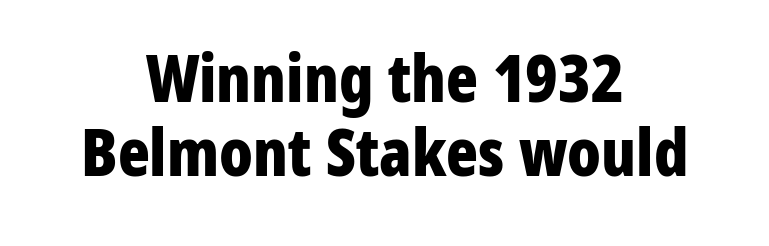
{"serif": "no", "italic": "no", "bold": "yes", "weight": "bold", "width": "condensed", "stroke_contrast": "low", "x_height": "medium", "monospaced": "no", "underline": "no", "align": "center", "line_spacing": "tight", "line_spacing_ratio": 1.12, "letter_spacing": "normal", "letter_spacing_em": 0.0, "glyph_px": 66}
